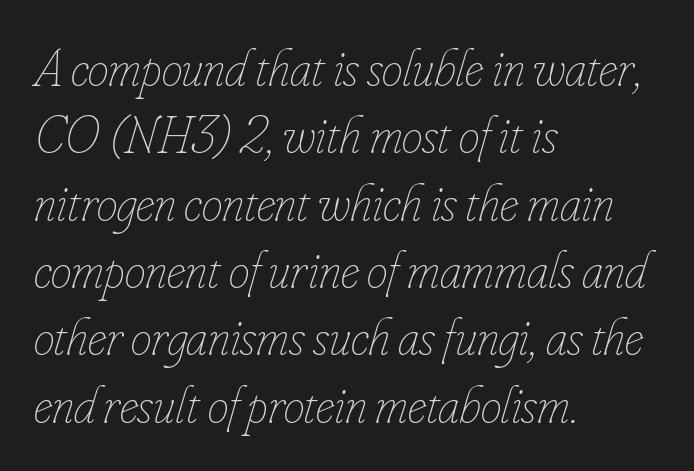
Q: Is the text bold? A: No.
Q: Is the text italic (slanted)? A: Yes, it leans right by about 16 degrees.
Q: Is the text underlined? A: No.
Q: How is the paragraph aligned? A: Left-aligned.
Q: Is the spacing between letters normal or unusually wide? A: Normal.
Q: Is the spacing between lines tight, normal or loose? A: Normal.
Q: Width (condensed, normal, or wide)? A: Condensed.
Q: Stroke contrast? A: Low.
Q: x-height? A: Small.
Q: Monospaced? A: No.
